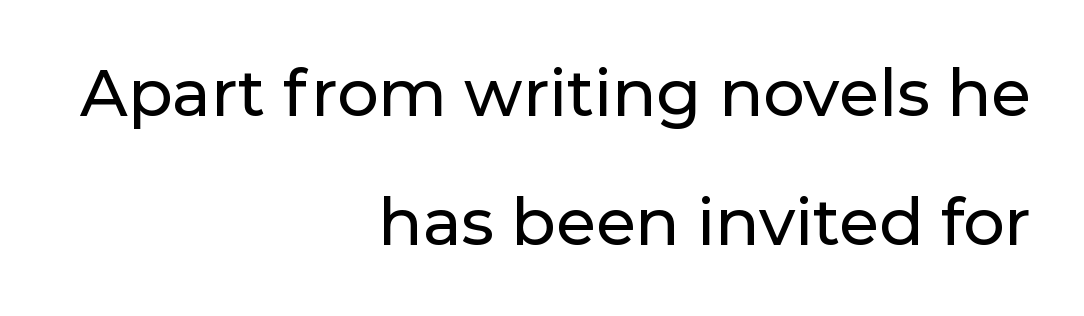
Descenders hang freely into open space. The letters advance in unequal steps, a hallmark of proportional type. Every row of glyphs terminates at an identical x-position on the right. This sample uses plain, unmodified letter spacing. Leading: increased.
